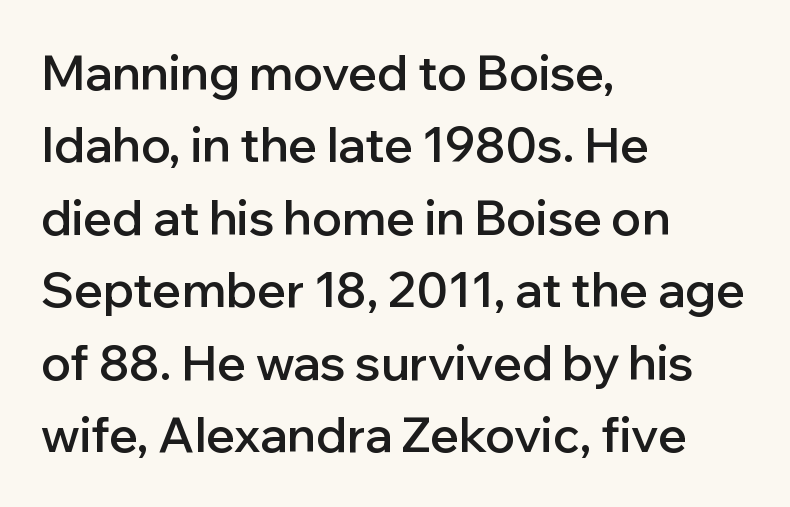
The image shows 48 px semibold sans-serif type, upright; set left-aligned, normal line spacing (1.51x), normal letter spacing, not underlined; low stroke contrast and a medium x-height.
